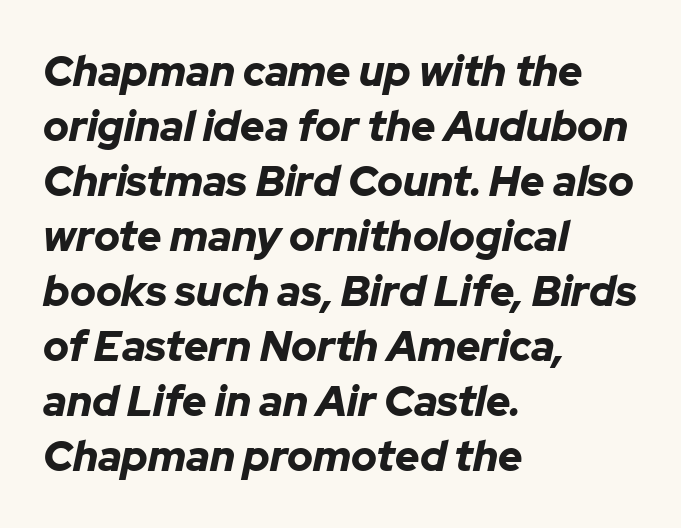
Summary of weight: heavy, a full bold. Check the space under the baseline: it is left empty. Summary of vertical rhythm: regular, with standard interline spacing. Honestly, the letter spacing is just normal — you wouldn't notice it. Compared with a centered layout, this one pins lines to the left instead.
